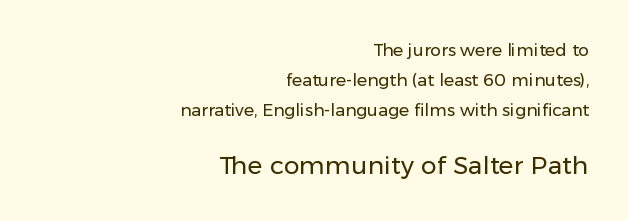
{"italic": "no", "bold": "no", "underline": "no", "align": "right", "line_spacing_ratio": 1.77, "letter_spacing": "normal", "letter_spacing_em": 0.0, "larger_block": "second", "size_ratio": 1.47, "glyph_px": 25}
